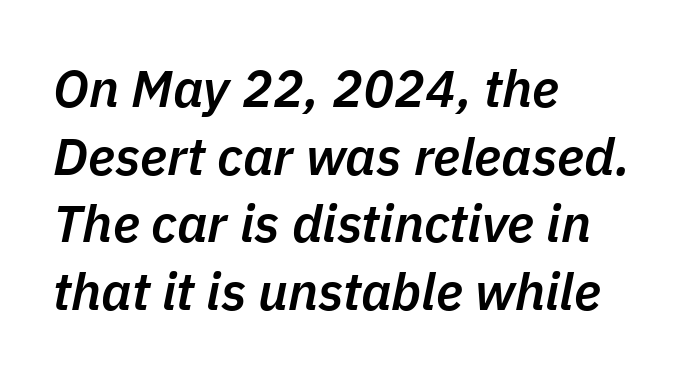
Caption: standard tracking, unaltered. The passage is arranged the way most books set body copy — flush left. The glyphs have the mass of a demibold cut, below bold. Normally led — the rows are evenly, conventionally spaced.
